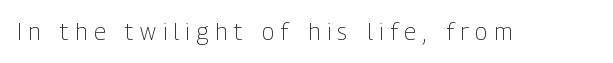
Q: Is the text bold? A: No.
Q: Is the text italic (slanted)? A: No, it is upright.
Q: Is the text underlined? A: No.
Q: Is the spacing between letters normal or unusually wide? A: Unusually wide.
